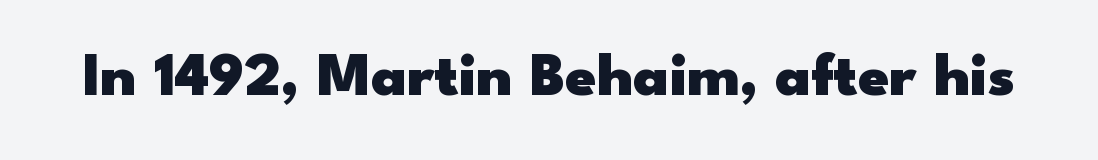
{"serif": "no", "italic": "no", "bold": "yes", "weight": "heavy", "width": "wide", "stroke_contrast": "low", "x_height": "small", "monospaced": "no", "underline": "no", "letter_spacing": "normal", "letter_spacing_em": 0.0, "glyph_px": 62}
